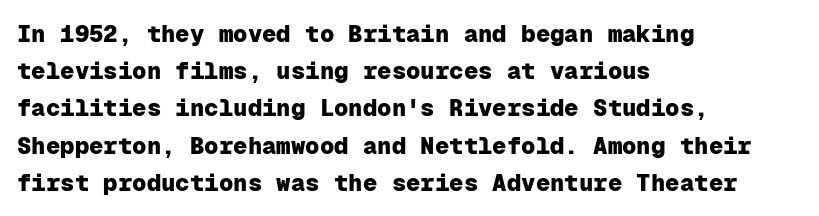
The image shows 24 px bold type, upright; set left-aligned, normal line spacing (1.55x), normal letter spacing, not underlined.
